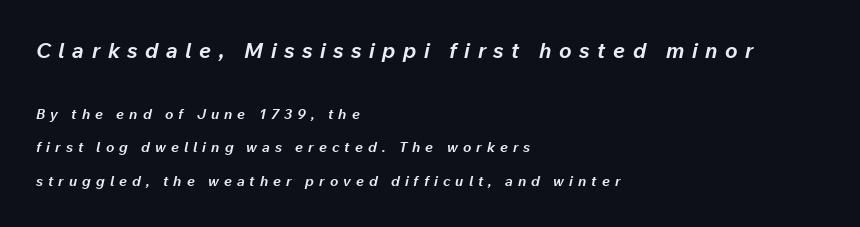
{"italic": "yes", "lean": "right", "slant_degrees": 12, "bold": "yes", "underline": "no", "align": "left", "line_spacing": "loose", "line_spacing_ratio": 2.42, "letter_spacing": "wide", "letter_spacing_em": 0.36, "larger_block": "first", "size_ratio": 1.5, "glyph_px": 21}
